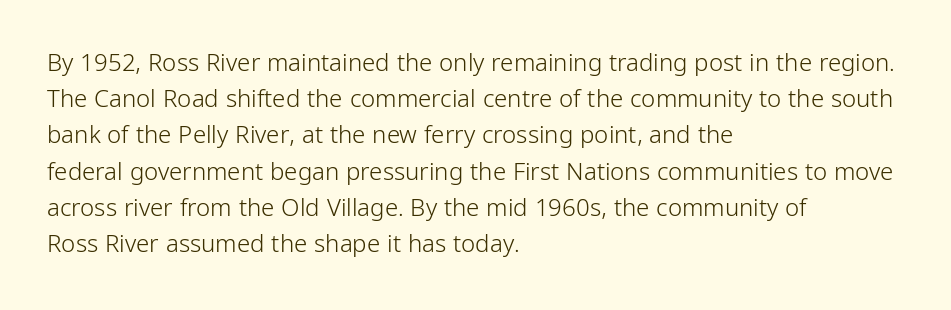
Default kerning and tracking; the words read as compact shapes. Tall strokes in this sample are plumb rather than angled. This rendering uses left alignment, leaving the right contour irregular. Students, observe: this is what conventionally led text looks like. Each stroke keeps to a modest, everyday thickness or less. Honestly, there is no underline to notice here at all.
